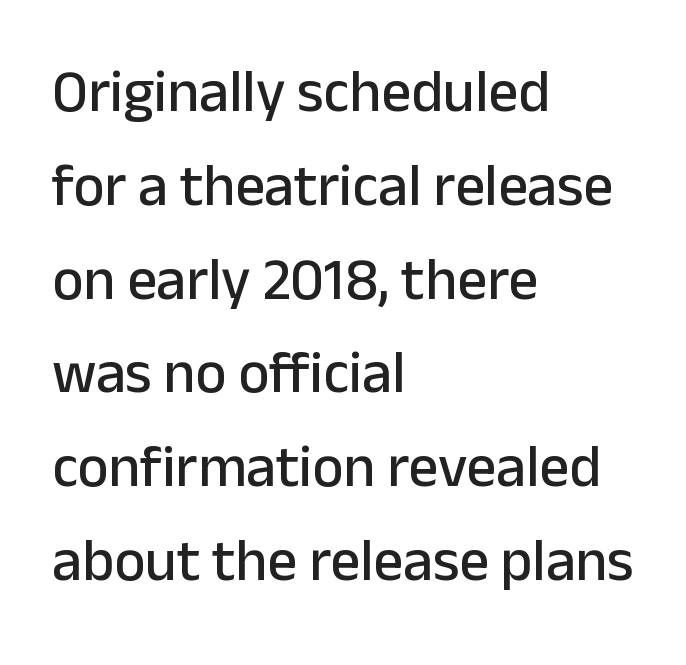
The image shows 59 px sans-serif type, upright; set left-aligned, normal line spacing (1.59x), normal letter spacing, not underlined; low stroke contrast and a medium x-height.
